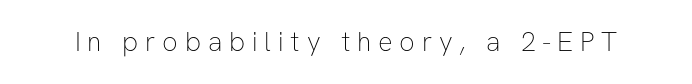
The font's upright variant was chosen for this text. Is the type heavy? It reads as light-to-regular instead. Bare-footed words on every line. You could only call the tracking loose — the letters float apart.
